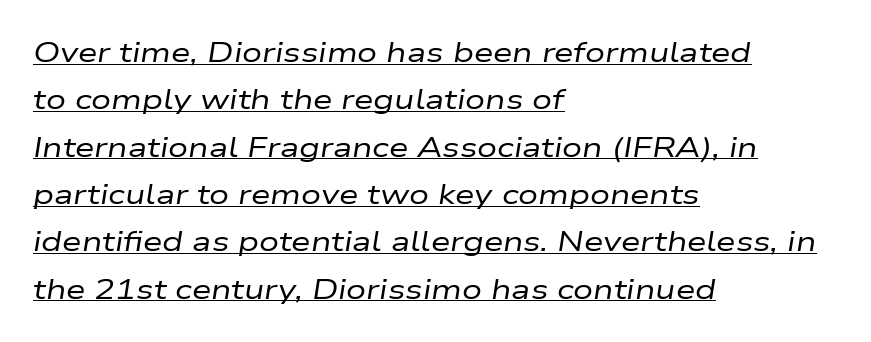
{"italic": "yes", "lean": "right", "slant_degrees": 9, "bold": "no", "weight": "regular", "width": "wide", "stroke_contrast": "low", "x_height": "medium", "monospaced": "no", "underline": "yes", "align": "left", "line_spacing": "normal", "line_spacing_ratio": 1.69, "letter_spacing": "normal", "letter_spacing_em": 0.0, "glyph_px": 28}
